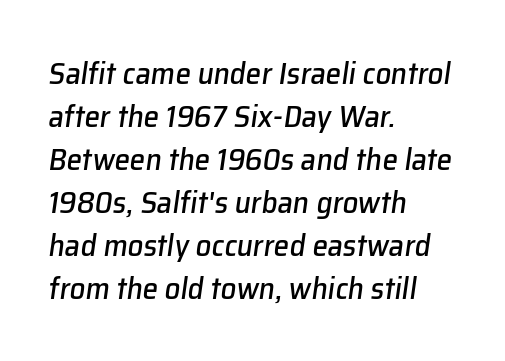
A typesetter would call this leading conventional body-copy spacing. Varying glyph widths throughout — classic text-font behaviour. Caption: multi-line text, flush left, ragged right. There's an unmistakable incline to the writing here.
